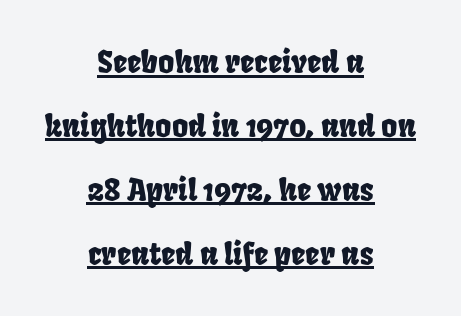
The horizontal fit of the characters is conventional and even. Character widths vary here, with narrow letters taking less room than wide ones. This rendering employs a face without finishing strokes, i.e., a sans-serif. The string is rendered with underlining switched on.
